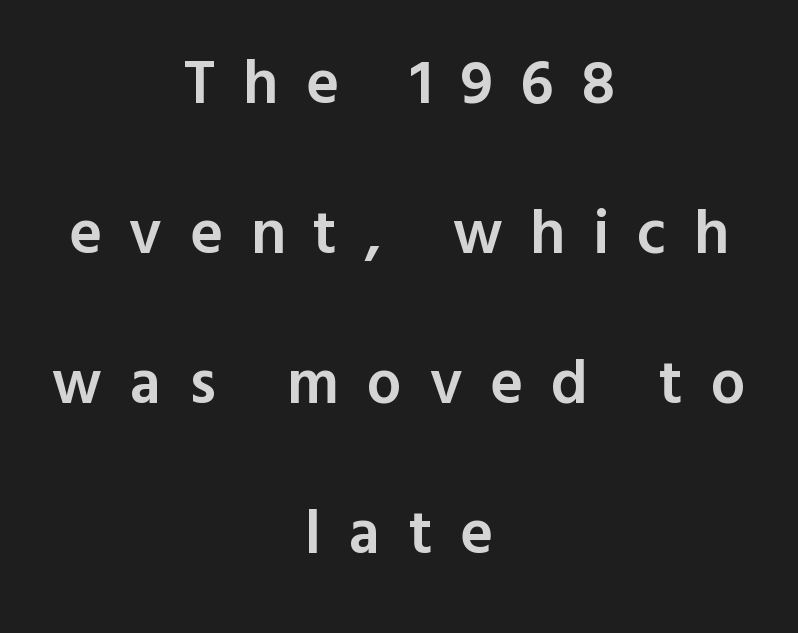
The image shows 62 px semibold sans-serif type, upright; set centered, loose line spacing (2.42x), unusually wide letter spacing (+0.45 em), not underlined; a medium x-height.
